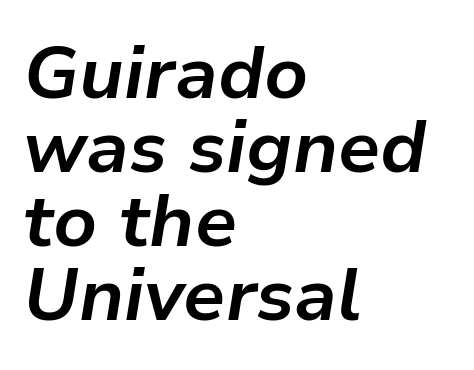
Here the glyphs are tracked normally, forming tight word shapes. Is there much room between lines? No — they nearly touch. The lettering tilts uniformly, giving the passage an italic look. Summary of weight: heavy, a full bold. The lines in this sample share a left origin and differ only in where they stop.
